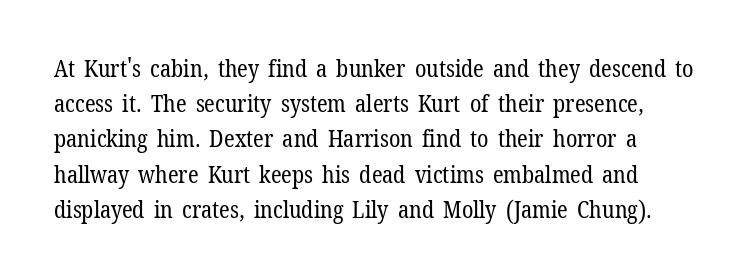
Q: Is the text bold? A: No.
Q: Is the text italic (slanted)? A: No, it is upright.
Q: Is the text underlined? A: No.
Q: Is the spacing between letters normal or unusually wide? A: Normal.
Q: Is the spacing between lines tight, normal or loose? A: Normal.
